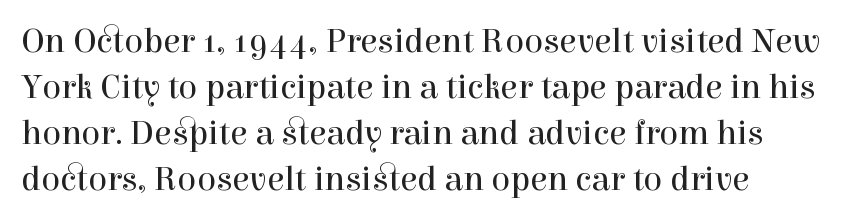
{"serif": "yes", "italic": "no", "bold": "no", "weight": "regular", "width": "normal", "x_height": "medium", "monospaced": "no", "underline": "no", "align": "left", "line_spacing": "normal", "line_spacing_ratio": 1.31, "letter_spacing": "normal", "letter_spacing_em": 0.0, "glyph_px": 35}
